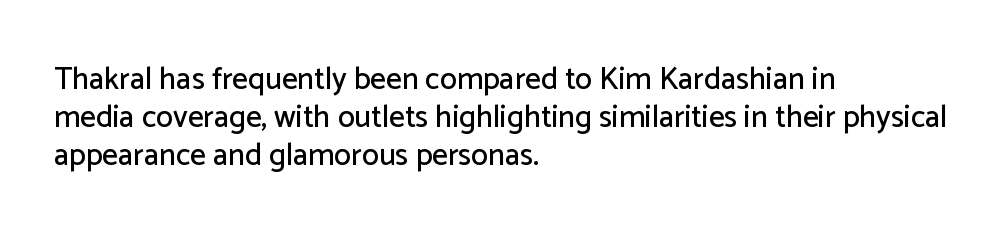
{"serif": "no", "italic": "no", "width": "normal", "stroke_contrast": "low", "x_height": "medium", "monospaced": "no", "underline": "no", "align": "left", "line_spacing_ratio": 1.22, "letter_spacing": "normal", "letter_spacing_em": 0.0, "glyph_px": 31}
